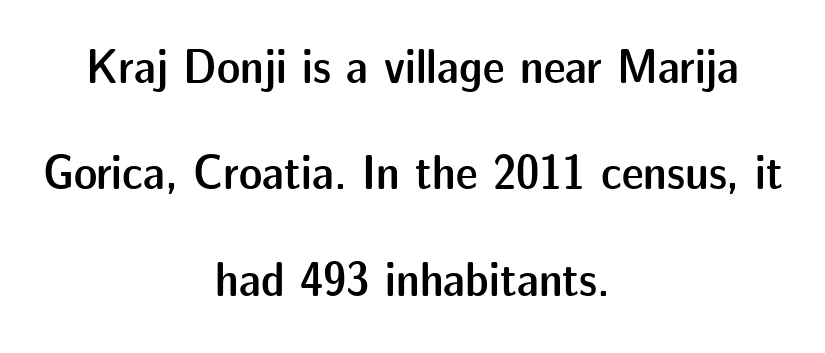
The image shows 49 px semibold sans-serif type, upright; set centered, loose line spacing (2.17x), normal letter spacing, not underlined; low stroke contrast and a medium x-height.
